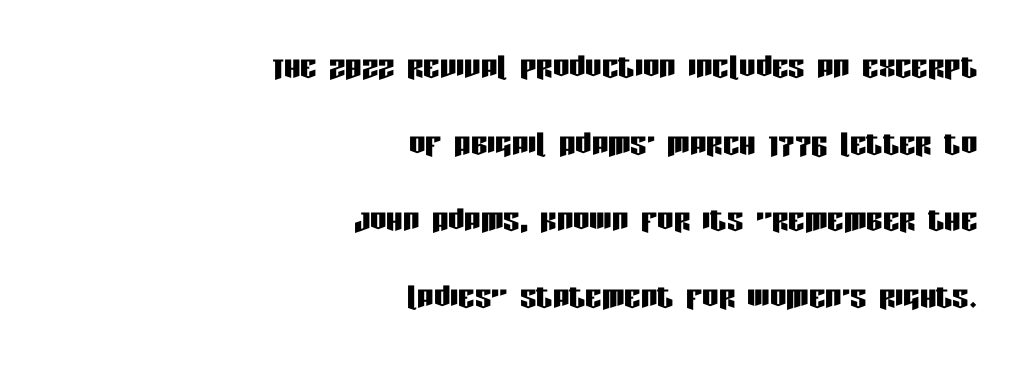
{"serif": "no", "italic": "no", "width": "condensed", "stroke_contrast": "low", "x_height": "large", "monospaced": "no", "underline": "no", "align": "right", "line_spacing_ratio": 1.87, "letter_spacing": "normal", "letter_spacing_em": 0.0, "glyph_px": 41}
